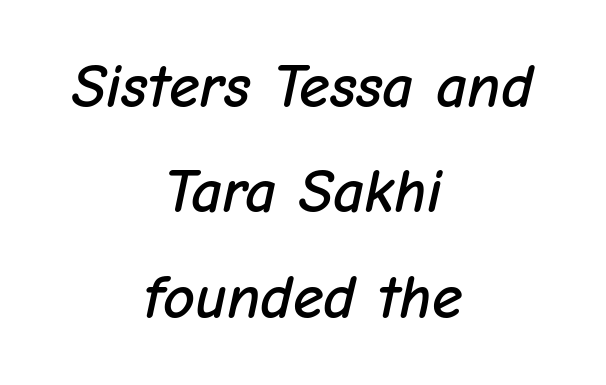
{"italic": "yes", "lean": "right", "slant_degrees": 12, "width": "normal", "stroke_contrast": "low", "x_height": "medium", "monospaced": "no", "underline": "no", "align": "center", "line_spacing": "normal", "line_spacing_ratio": 1.7, "letter_spacing": "normal", "letter_spacing_em": 0.0, "glyph_px": 62}
